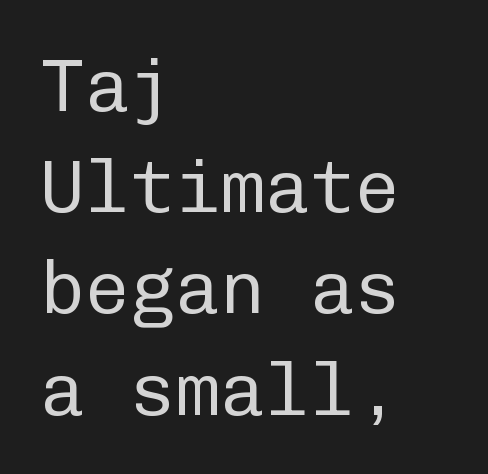
Regarding leading, the lines here are spaced in the standard way. Nothing heavy about these letters — not bold at all. Underline: absent. A typesetter would call this monospace, since all characters share one set width. Upright lettering throughout. Serif or sans? Sans — the stroke terminals are bare.
